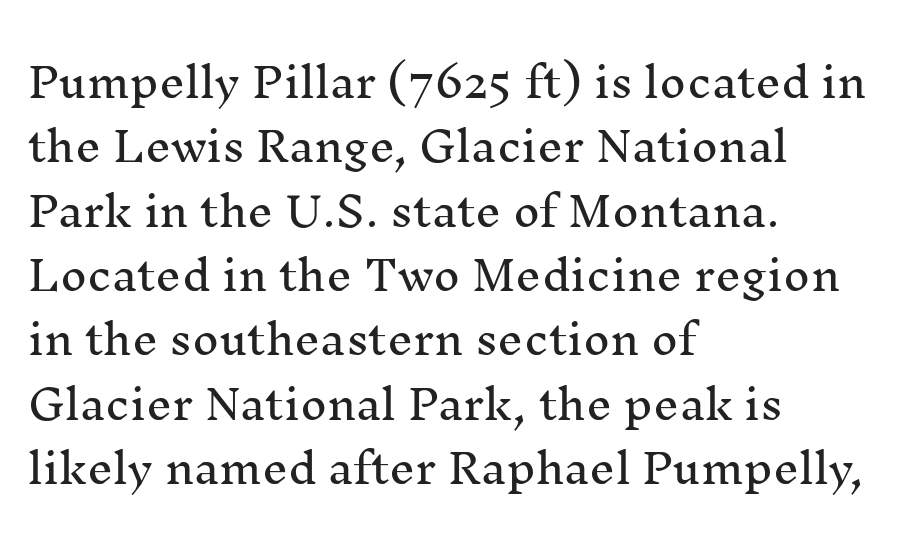
The image shows 41 px serif type, upright; set left-aligned, normal line spacing (1.57x), normal letter spacing, not underlined; medium stroke contrast and a medium x-height.
